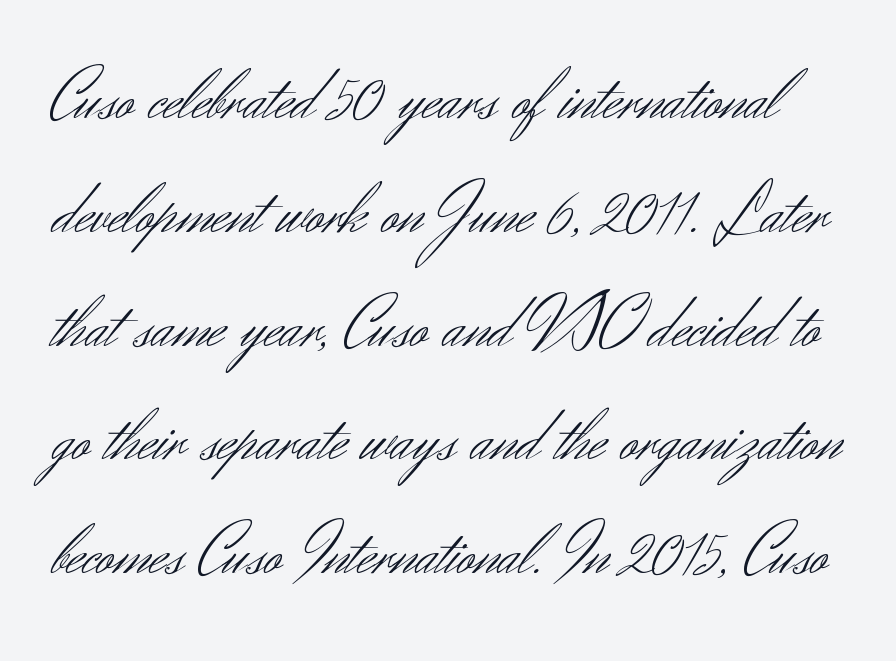
{"serif": "no", "bold": "no", "weight": "light", "width": "normal", "stroke_contrast": "medium", "x_height": "small", "monospaced": "no", "underline": "no", "line_spacing": "normal", "line_spacing_ratio": 1.58, "letter_spacing": "normal", "letter_spacing_em": 0.0, "glyph_px": 72}
